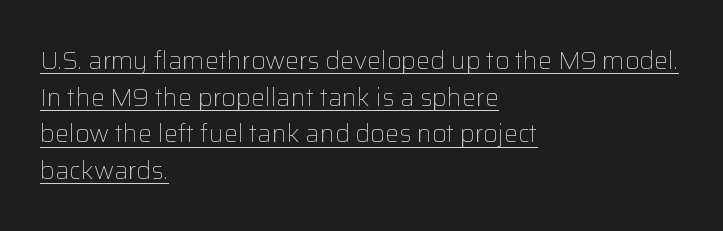
{"italic": "no", "bold": "no", "underline": "yes", "align": "left", "line_spacing": "normal", "line_spacing_ratio": 1.47, "letter_spacing": "normal", "letter_spacing_em": 0.0, "glyph_px": 25}
